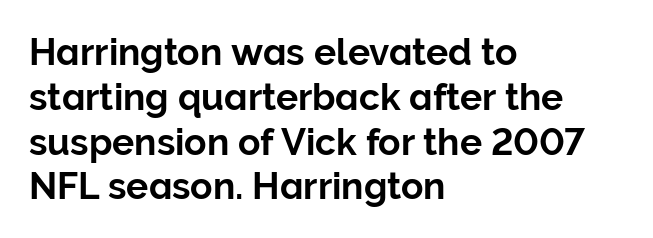
The image shows 37 px sans-serif type, upright; set left-aligned, line spacing 1.21x, normal letter spacing, not underlined; low stroke contrast and a medium x-height.
